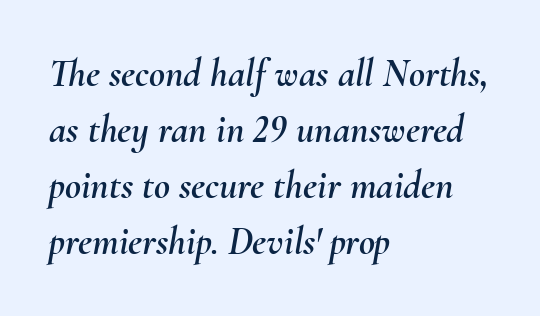
Q: Is the text italic (slanted)? A: Yes, it leans right by about 10 degrees.
Q: Is the text underlined? A: No.
Q: How is the paragraph aligned? A: Left-aligned.
Q: Is the spacing between letters normal or unusually wide? A: Normal.
Q: Is the spacing between lines tight, normal or loose? A: Normal.
Q: Width (condensed, normal, or wide)? A: Normal.
Q: Stroke contrast? A: Medium.
Q: x-height? A: Small.
Q: Monospaced? A: No.
